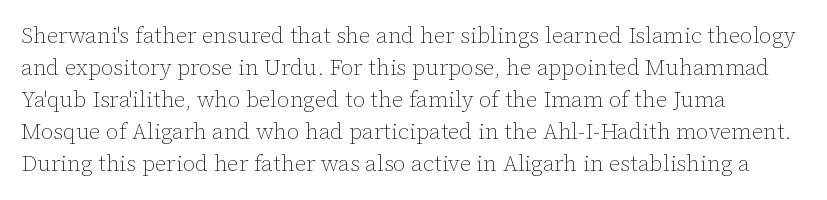
The image shows 22 px text type, upright; set left-aligned, normal line spacing (1.45x), normal letter spacing, not underlined.
